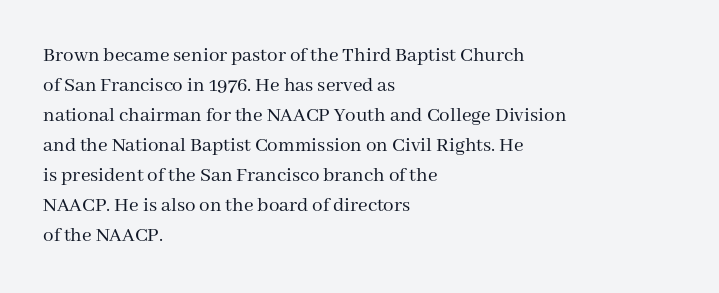
{"italic": "no", "bold": "no", "underline": "no", "align": "left", "line_spacing": "normal", "line_spacing_ratio": 1.43, "letter_spacing": "normal", "letter_spacing_em": 0.0, "glyph_px": 21}
